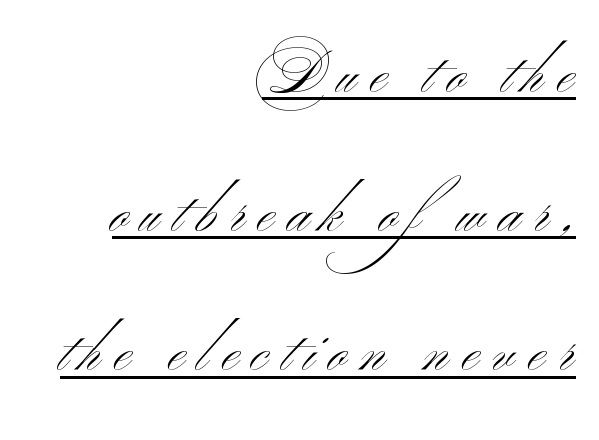
{"serif": "no", "bold": "no", "weight": "light", "width": "wide", "stroke_contrast": "medium", "x_height": "small", "monospaced": "no", "underline": "yes", "align": "right", "line_spacing": "loose", "line_spacing_ratio": 2.36, "letter_spacing": "wide", "letter_spacing_em": 0.23, "glyph_px": 59}
